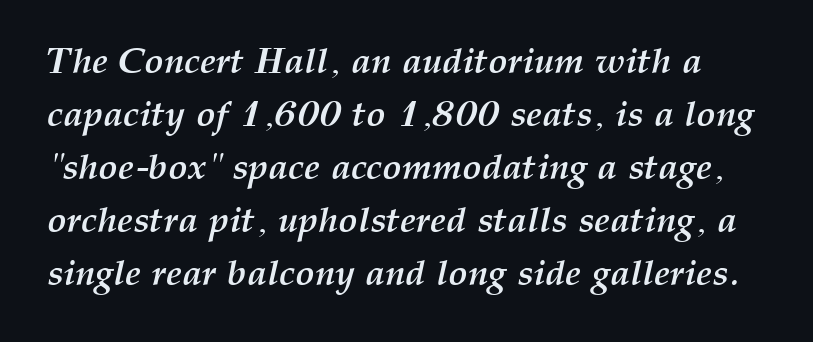
In terms of leading, this rendering sits right in the middle. Do the characters align in a grid? No, the font is proportional. If you drew a line through each stem, it would be angled. Words float on clear page, feet unadorned. The letters sit at their default tracking, neither squeezed nor spread. I'd describe the lettering as bold — thick and assertive.
